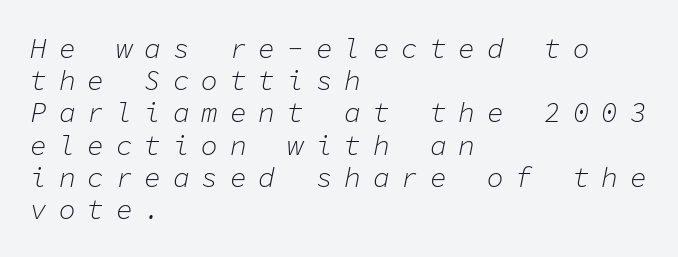
The image shows 28 px light type, italic (leaning right), monospaced; set left-aligned, tight line spacing (1.15x), unusually wide letter spacing (+0.42 em), not underlined; low stroke contrast and a medium x-height.
